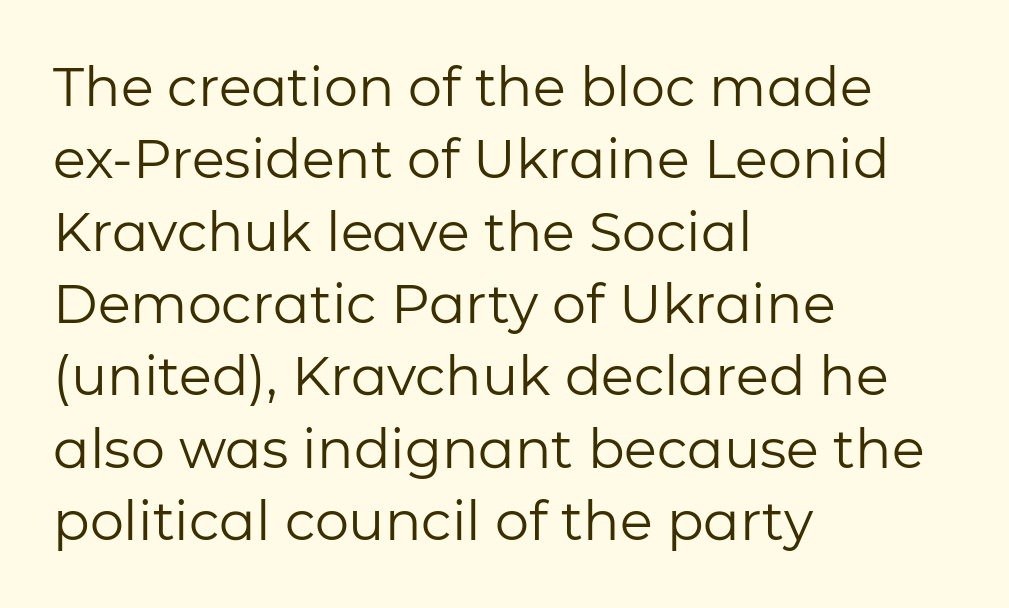
Q: Is the text bold? A: No.
Q: Is the text italic (slanted)? A: No, it is upright.
Q: Is the typeface a serif or a sans-serif typeface? A: Sans-serif.
Q: Is the text underlined? A: No.
Q: How is the paragraph aligned? A: Left-aligned.
Q: Is the spacing between letters normal or unusually wide? A: Normal.
Q: Is the spacing between lines tight, normal or loose? A: Normal.
Q: Width (condensed, normal, or wide)? A: Normal.
Q: Stroke contrast? A: Low.
Q: x-height? A: Medium.
Q: Monospaced? A: No.
